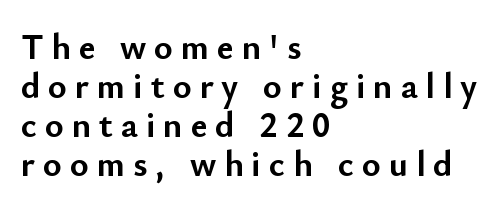
{"serif": "no", "italic": "no", "bold": "yes", "weight": "semibold", "width": "normal", "stroke_contrast": "low", "x_height": "small", "monospaced": "no", "underline": "no", "align": "left", "line_spacing": "tight", "line_spacing_ratio": 1.08, "letter_spacing": "wide", "letter_spacing_em": 0.22, "glyph_px": 36}
